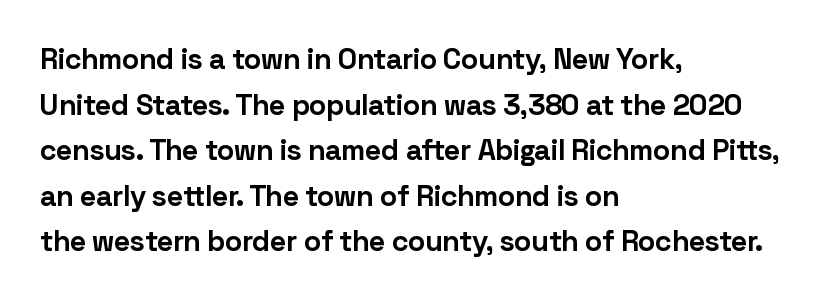
Just letters on the line, the space beneath them empty. Heavy-handed strokes throughout: this text is bold. The rendering keeps characters at their native spacing. The face used here is proportionally spaced, like ordinary book or web type. Reading down the column, the eye jumps a familiar distance to each next line. Line starts are locked; line ends wander.
